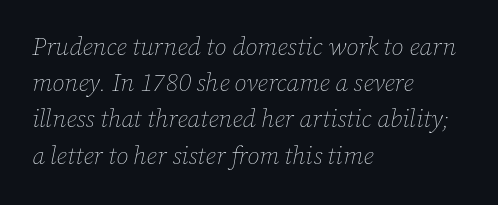
Letter spacing: default. This reads as an unemphasized weight, regular at the heaviest. Underlining? Definitely not there. You can tell it's italic because the verticals aren't actually vertical. The rendering anchors every line to the left-hand side.
